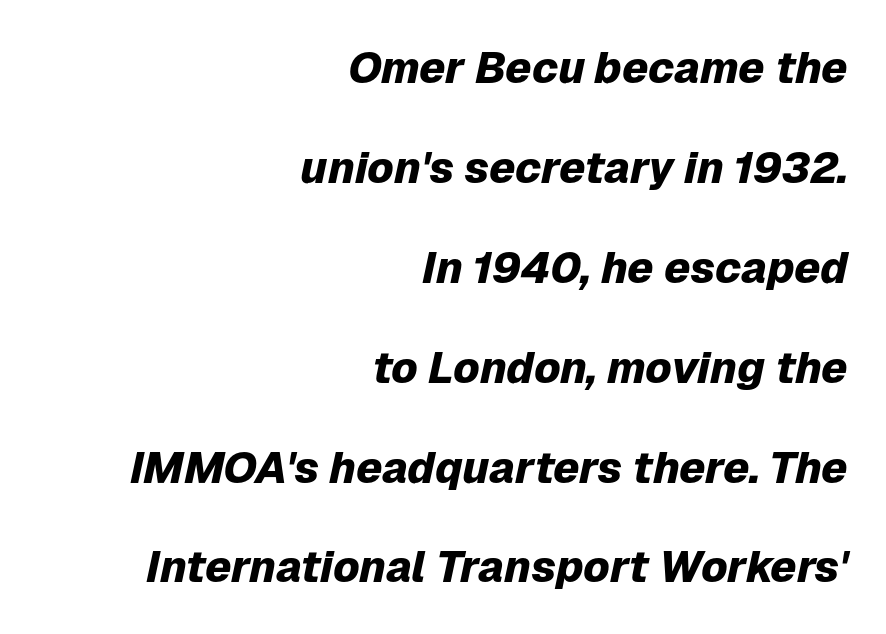
Teacher's note: observe the even right margin — that is flush-right alignment. Typographic density is high because the face is bold. Would a proofreader flag this as italicized? Yes. The type is set solid horizontally, with unmodified tracking. This sample has the flowing, uneven cadence of proportional lettering. Loosely led — the rows are spread out.
